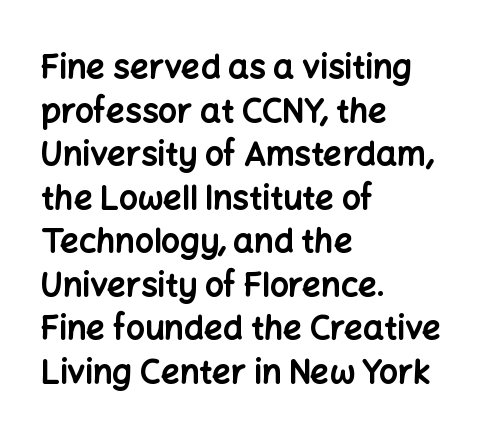
Q: Is the text bold? A: Yes.
Q: Is the text italic (slanted)? A: No, it is upright.
Q: Is the typeface a serif or a sans-serif typeface? A: Sans-serif.
Q: Is the text underlined? A: No.
Q: How is the paragraph aligned? A: Left-aligned.
Q: Is the spacing between letters normal or unusually wide? A: Normal.
Q: Is the spacing between lines tight, normal or loose? A: Normal.
Q: Width (condensed, normal, or wide)? A: Normal.
Q: Stroke contrast? A: Low.
Q: x-height? A: Medium.
Q: Monospaced? A: No.
